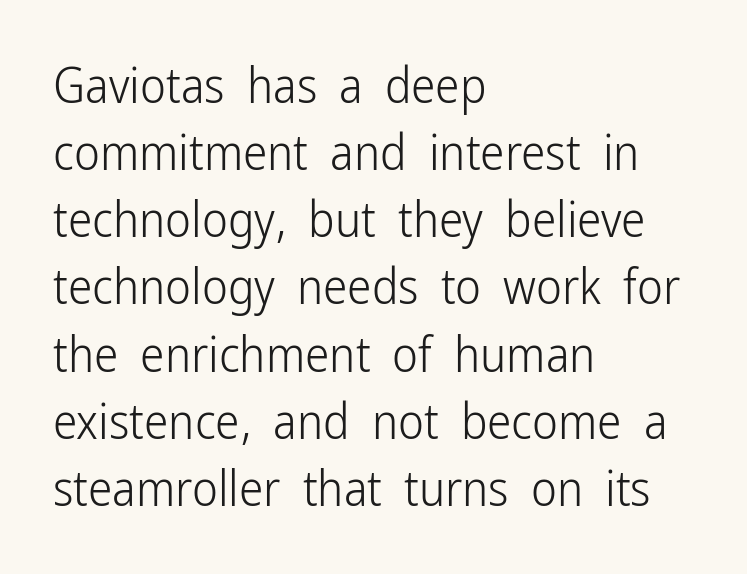
{"serif": "no", "italic": "no", "bold": "no", "weight": "light", "width": "condensed", "stroke_contrast": "low", "x_height": "medium", "monospaced": "no", "underline": "no", "align": "left", "line_spacing": "normal", "line_spacing_ratio": 1.37, "letter_spacing": "normal", "letter_spacing_em": 0.0, "glyph_px": 49}
